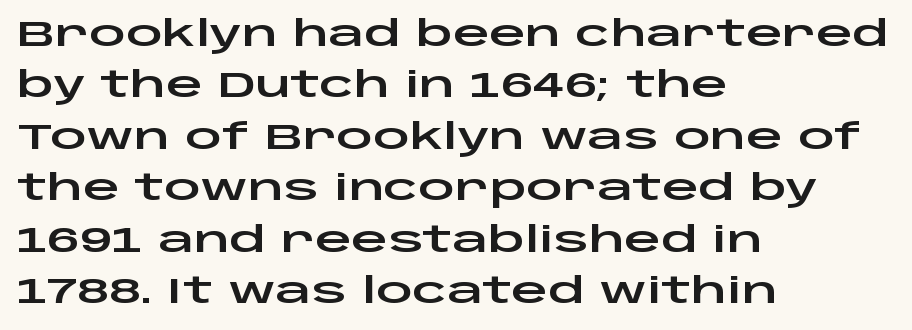
The image shows 36 px wide sans-serif type, upright; set left-aligned, normal line spacing (1.43x), normal letter spacing, not underlined; low stroke contrast and a large x-height.
